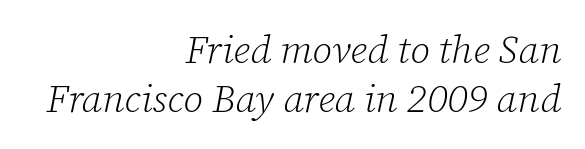
The image shows 39 px light serif type, italic (leaning right); set right-aligned, normal line spacing (1.25x), normal letter spacing, not underlined; low stroke contrast and a medium x-height.
